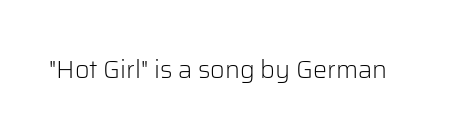
Q: Is the text bold? A: No.
Q: Is the text italic (slanted)? A: No, it is upright.
Q: Is the text underlined? A: No.
Q: Is the spacing between letters normal or unusually wide? A: Normal.
